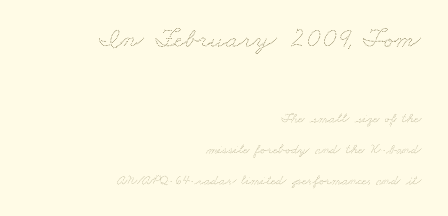
Is the stroke heavy? The answer is a plain regular-or-lighter. Is there much room between lines? Yes — plenty of vertical air separates them. Proportional: the letters do not fall into vertical columns. Line endings align vertically; line beginnings do not. The baseline area is clear.
